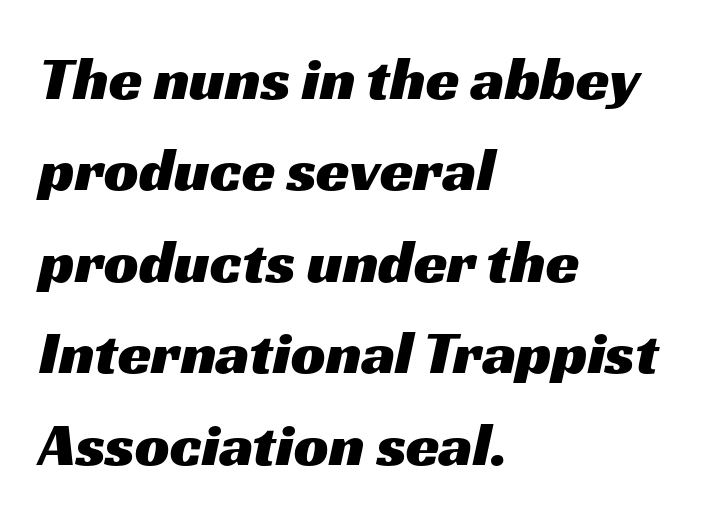
The image shows 61 px wide sans-serif type; set left-aligned, normal line spacing (1.5x), normal letter spacing, not underlined; medium stroke contrast and a medium x-height.
